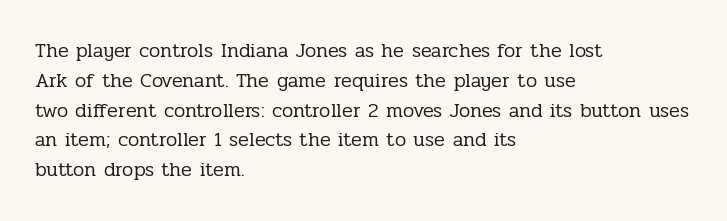
Rule under the text: the space is simply empty. Upright lettering throughout. This rendering leaves character spacing at its baseline value. If you drew a ruler down the left edge, every line would touch it. Is there much room between lines? A standard amount, neither cramped nor airy. This reads as an unemphasized weight, regular at the heaviest.
